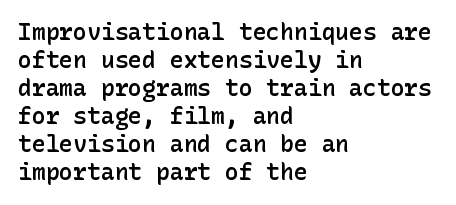
Alignment: flush left. Short note: letters normally spaced. The space directly below the letters is spotless. It's the straight-up-and-down kind of type. Stroke thickness is moderately raised; the sample reads as semibold.
